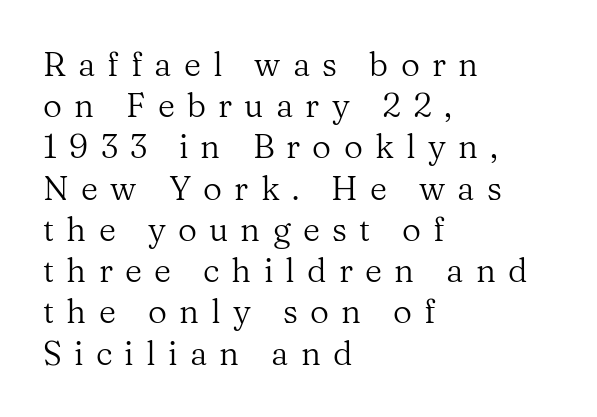
The image shows 33 px regular-weight serif type, upright; set left-aligned, normal line spacing (1.25x), unusually wide letter spacing (+0.37 em), not underlined; medium stroke contrast and a medium x-height.
